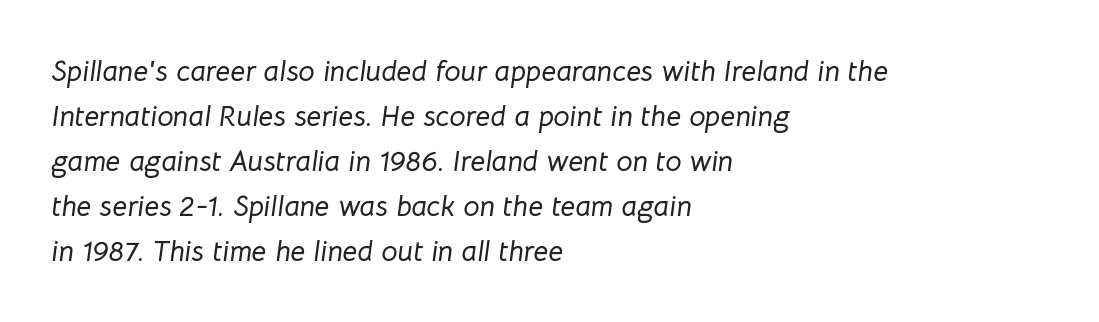
Q: Is the text italic (slanted)? A: Yes, it leans right by about 8 degrees.
Q: Is the text underlined? A: No.
Q: How is the paragraph aligned? A: Left-aligned.
Q: Is the spacing between letters normal or unusually wide? A: Normal.
Q: Is the spacing between lines tight, normal or loose? A: Normal.
Q: Width (condensed, normal, or wide)? A: Normal.
Q: Stroke contrast? A: Low.
Q: x-height? A: Medium.
Q: Monospaced? A: No.
